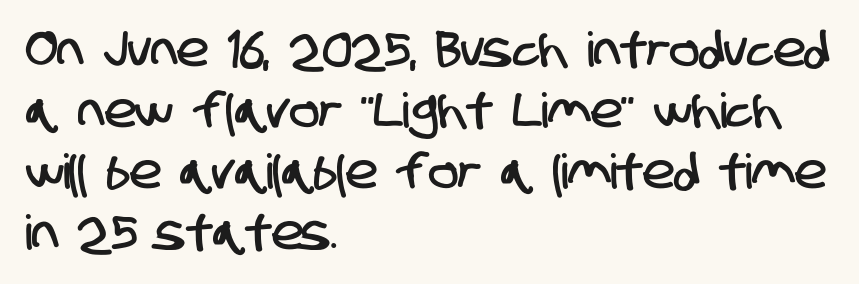
Stroke terminals: plain, sans-serif. Do the characters align in a grid? No, the font is proportional. Compared with a centered layout, this one pins lines to the left instead. A typesetter would call this leading conventional body-copy spacing. The words here are not underlined.
